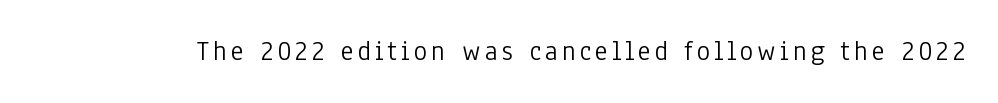
Q: Is the text bold? A: No.
Q: Is the text italic (slanted)? A: No, it is upright.
Q: Is the typeface a serif or a sans-serif typeface? A: Sans-serif.
Q: Is the text underlined? A: No.
Q: Width (condensed, normal, or wide)? A: Condensed.
Q: Stroke contrast? A: Low.
Q: x-height? A: Medium.
Q: Monospaced? A: No.
